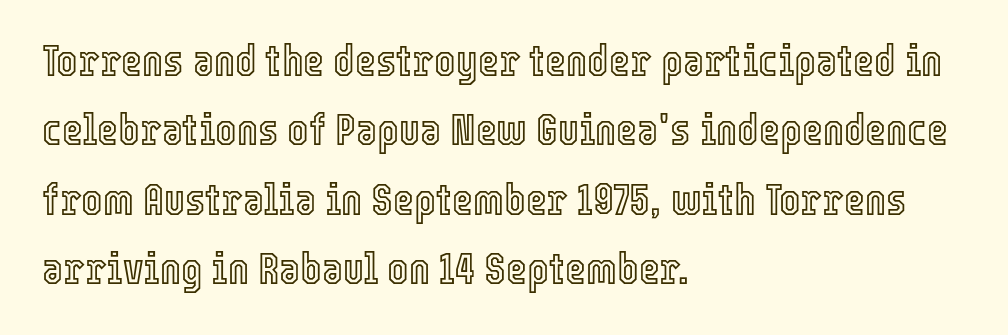
The image shows 45 px condensed type, upright; set left-aligned, normal line spacing (1.54x), normal letter spacing, not underlined; a medium x-height.
